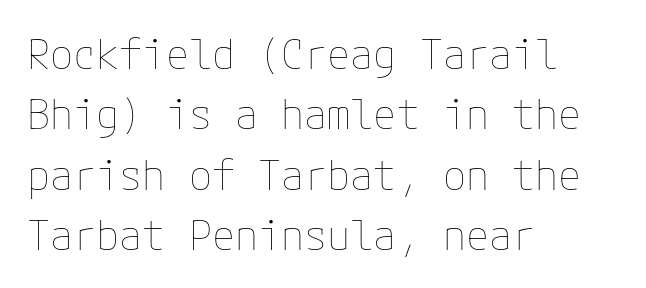
{"italic": "no", "bold": "no", "weight": "thin", "width": "normal", "stroke_contrast": "low", "x_height": "medium", "underline": "no", "align": "left", "line_spacing": "normal", "line_spacing_ratio": 1.44, "letter_spacing": "normal", "letter_spacing_em": 0.0, "glyph_px": 42}
